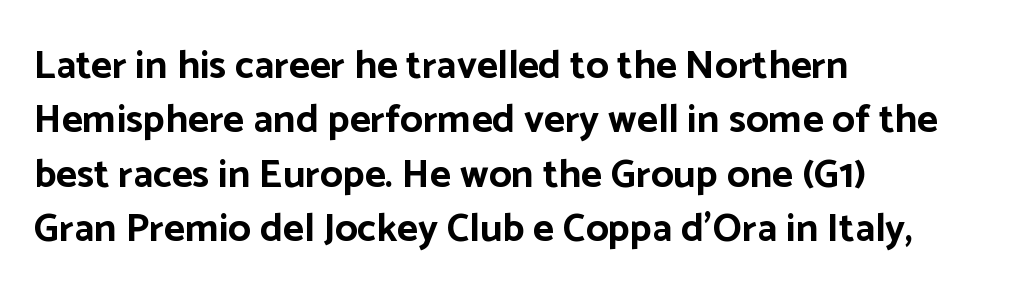
Q: Is the text bold? A: Yes.
Q: Is the text italic (slanted)? A: No, it is upright.
Q: Is the typeface a serif or a sans-serif typeface? A: Sans-serif.
Q: Is the text underlined? A: No.
Q: How is the paragraph aligned? A: Left-aligned.
Q: Is the spacing between letters normal or unusually wide? A: Normal.
Q: Is the spacing between lines tight, normal or loose? A: Normal.
Q: Width (condensed, normal, or wide)? A: Normal.
Q: Stroke contrast? A: Low.
Q: x-height? A: Medium.
Q: Monospaced? A: No.
